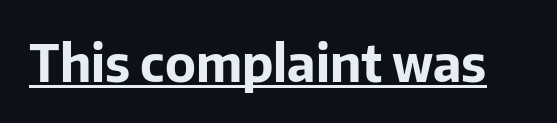
The characters look thick and weighty, a clear bold. A typesetter would call this proportional, since set widths differ per character. Each letter's strokes conclude bluntly, with no projecting serifs. Each word holds together tightly as a unit, with standard inter-letter gaps.
